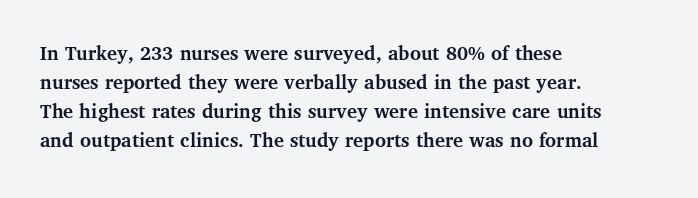
The image shows 21 px bold type, upright; set left-aligned, normal line spacing (1.38x), normal letter spacing, not underlined.
